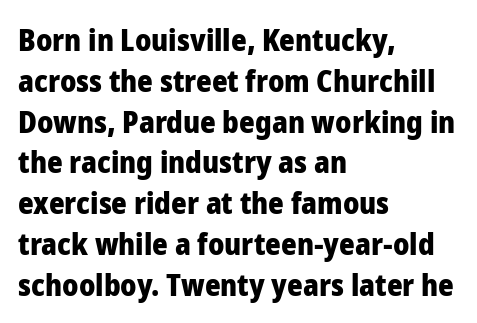
Q: Is the text bold? A: Yes.
Q: Is the text italic (slanted)? A: No, it is upright.
Q: Is the typeface a serif or a sans-serif typeface? A: Sans-serif.
Q: Is the text underlined? A: No.
Q: How is the paragraph aligned? A: Left-aligned.
Q: Is the spacing between letters normal or unusually wide? A: Normal.
Q: Is the spacing between lines tight, normal or loose? A: Normal.
Q: Width (condensed, normal, or wide)? A: Normal.
Q: Stroke contrast? A: Low.
Q: x-height? A: Medium.
Q: Monospaced? A: No.
